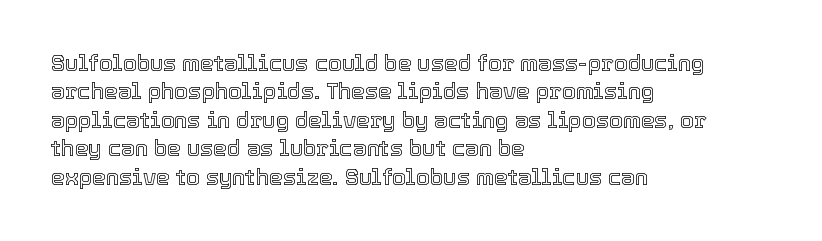
{"italic": "no", "underline": "no", "align": "left", "line_spacing": "normal", "line_spacing_ratio": 1.29, "letter_spacing": "normal", "letter_spacing_em": 0.0, "glyph_px": 22}
